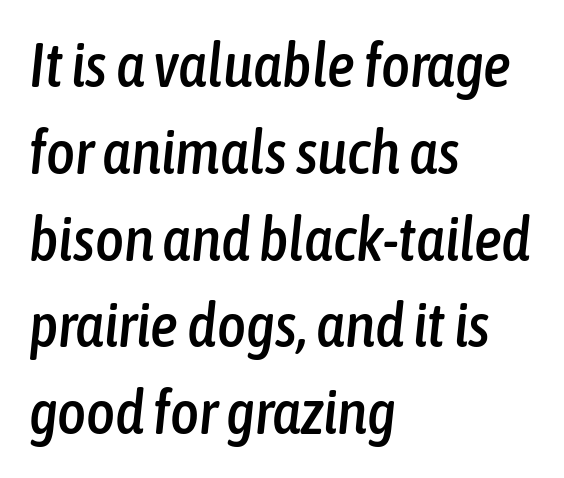
The rendering anchors every line to the left-hand side. Looks like regular typesetting: each glyph gets only the width it needs. The space between consecutive lines is moderate. In terms of posture, this sample is oblique.
